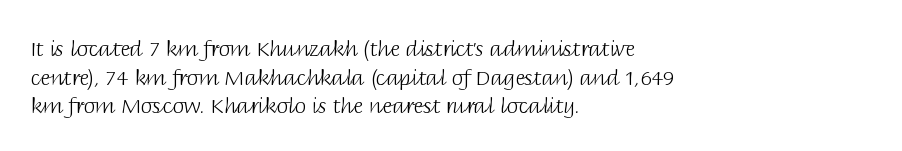
{"italic": "no", "bold": "no", "underline": "no", "align": "left", "line_spacing": "normal", "line_spacing_ratio": 1.36, "letter_spacing": "normal", "letter_spacing_em": 0.0, "glyph_px": 21}
